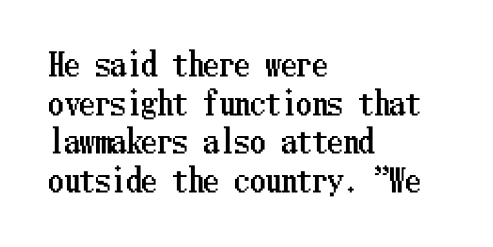
The lines sit at an ordinary, default distance from one another. Style check: upright. Is the block centered? No — it sits flush against the left margin. Check the space under the baseline: it is left empty.
